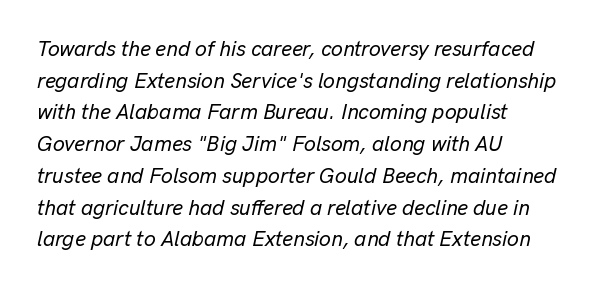
{"italic": "yes", "lean": "right", "slant_degrees": 13, "underline": "no", "align": "left", "line_spacing": "normal", "line_spacing_ratio": 1.51, "letter_spacing": "normal", "letter_spacing_em": 0.0, "glyph_px": 21}
